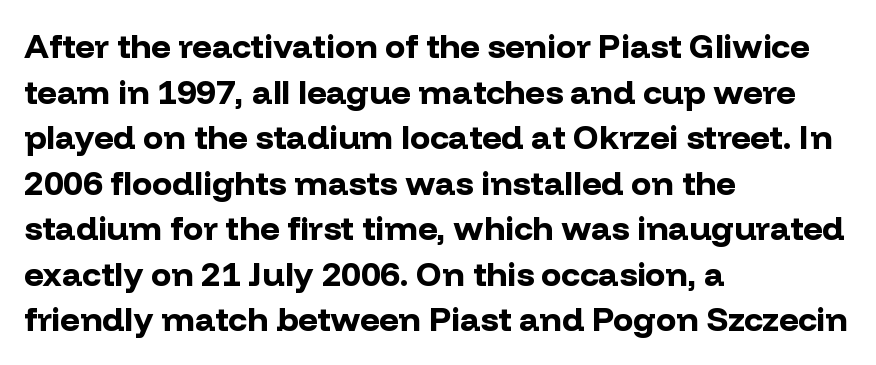
The image shows 34 px bold sans-serif type, upright; set left-aligned, normal line spacing (1.34x), normal letter spacing, not underlined; low stroke contrast and a medium x-height.
